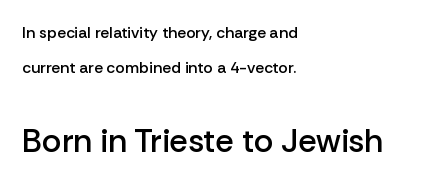
{"serif": "no", "italic": "no", "bold": "semi", "weight": "semibold", "width": "normal", "stroke_contrast": "low", "x_height": "medium", "monospaced": "no", "underline": "no", "align": "left", "line_spacing": "loose", "line_spacing_ratio": 2.2, "letter_spacing": "normal", "letter_spacing_em": 0.0, "larger_block": "second", "size_ratio": 2.06, "glyph_px": 33}
